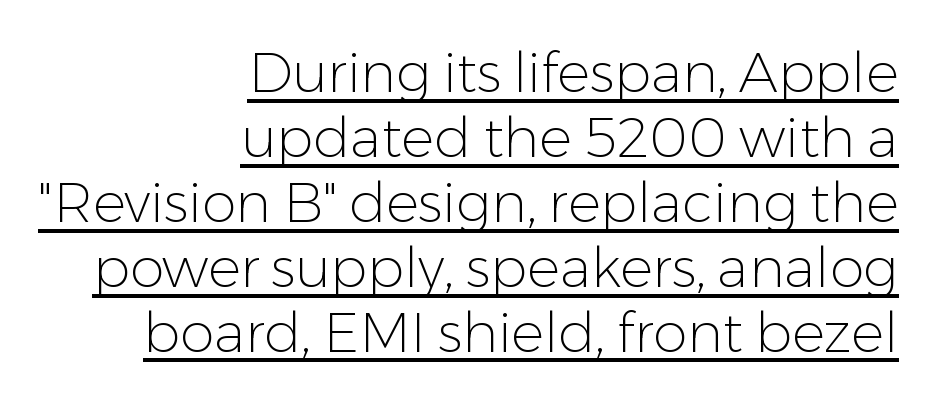
Q: Is the text bold? A: No.
Q: Is the text italic (slanted)? A: No, it is upright.
Q: Is the typeface a serif or a sans-serif typeface? A: Sans-serif.
Q: Is the text underlined? A: Yes.
Q: How is the paragraph aligned? A: Right-aligned.
Q: Is the spacing between letters normal or unusually wide? A: Normal.
Q: Width (condensed, normal, or wide)? A: Normal.
Q: Stroke contrast? A: Low.
Q: x-height? A: Medium.
Q: Monospaced? A: No.
